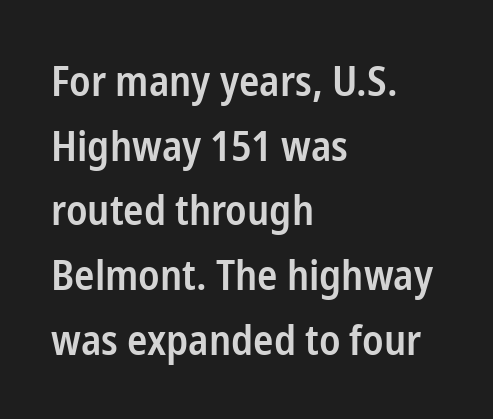
Compared with an ordinary text face, these strokes are moderately heavier — a semibold. A typesetter would label this face a sans. No extra tracking has been applied to these lines. Layout note: lines flush left.
